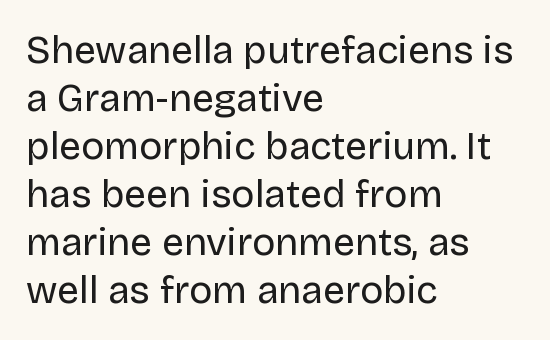
Vertical stems look standard width or narrower in stroke. The passage shown is not underscored anywhere. You can tell it's not italic because the verticals are truly vertical. This sample uses plain, unmodified letter spacing. Notice how the passage keeps a crisp vertical edge on the left only. This is sans-serif lettering, the kind often seen on screens and signage.
